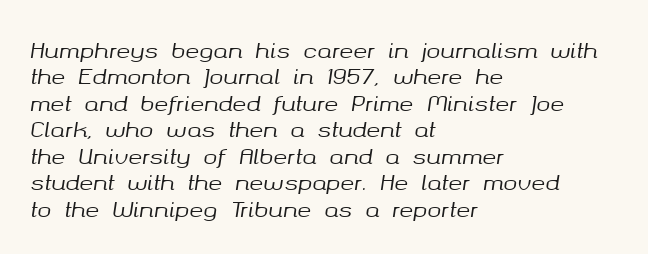
{"italic": "yes", "lean": "right", "slant_degrees": 8, "underline": "no", "align": "left", "line_spacing": "normal", "line_spacing_ratio": 1.26, "letter_spacing": "normal", "letter_spacing_em": 0.0, "glyph_px": 21}
